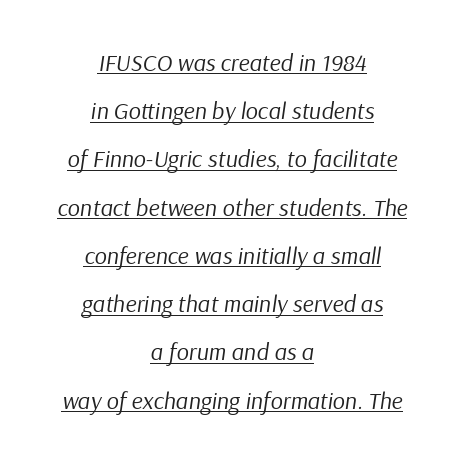
No extra ink here — the face is not bold. Leading: increased. No extra tracking has been applied to these lines. Underlined type.
